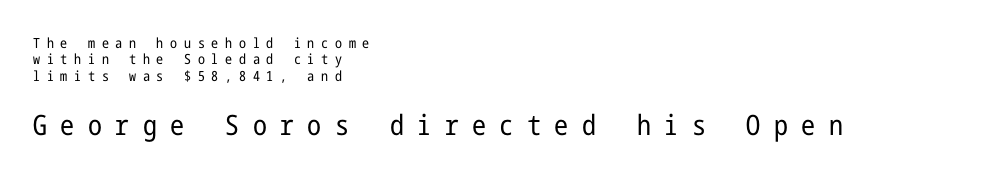
{"serif": "no", "italic": "no", "bold": "no", "weight": "regular", "width": "condensed", "stroke_contrast": "low", "x_height": "medium", "underline": "no", "align": "left", "line_spacing_ratio": 1.17, "letter_spacing": "wide", "letter_spacing_em": 0.48, "larger_block": "second", "size_ratio": 2.0, "glyph_px": 28}
